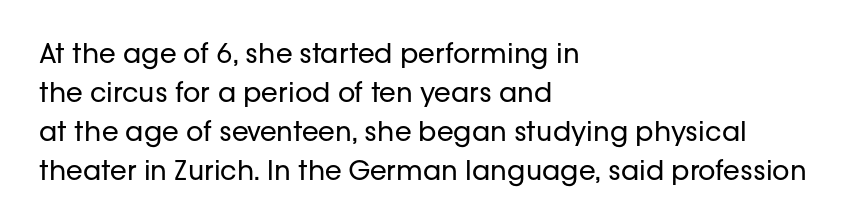
Q: Is the text bold? A: No.
Q: Is the text italic (slanted)? A: No, it is upright.
Q: Is the text underlined? A: No.
Q: How is the paragraph aligned? A: Left-aligned.
Q: Is the spacing between letters normal or unusually wide? A: Normal.
Q: Is the spacing between lines tight, normal or loose? A: Normal.
